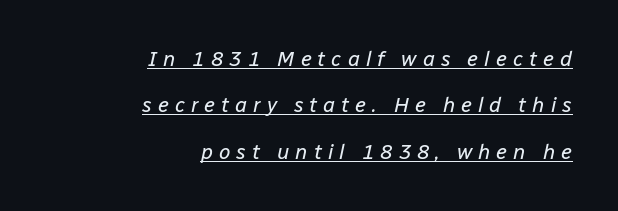
The image shows 21 px text type, italic (leaning right); set right-aligned, loose line spacing (2.21x), unusually wide letter spacing (+0.28 em), underlined.
